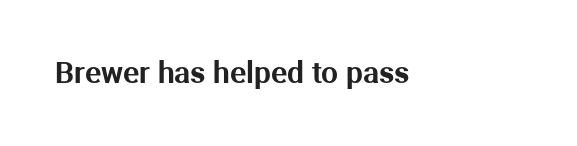
{"serif": "no", "italic": "no", "width": "normal", "stroke_contrast": "medium", "x_height": "medium", "monospaced": "no", "underline": "no", "letter_spacing": "normal", "letter_spacing_em": 0.0, "glyph_px": 30}
